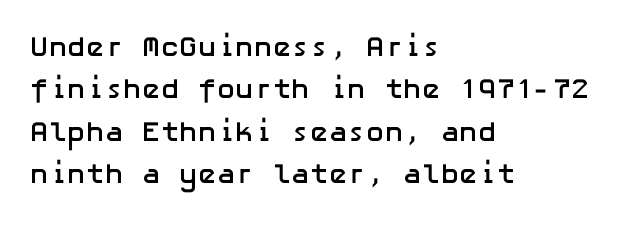
Q: Is the text bold? A: Yes.
Q: Is the text italic (slanted)? A: No, it is upright.
Q: Is the typeface a serif or a sans-serif typeface? A: Sans-serif.
Q: Is the text underlined? A: No.
Q: How is the paragraph aligned? A: Left-aligned.
Q: Is the spacing between letters normal or unusually wide? A: Normal.
Q: Is the spacing between lines tight, normal or loose? A: Normal.
Q: Width (condensed, normal, or wide)? A: Normal.
Q: Stroke contrast? A: Low.
Q: x-height? A: Medium.
